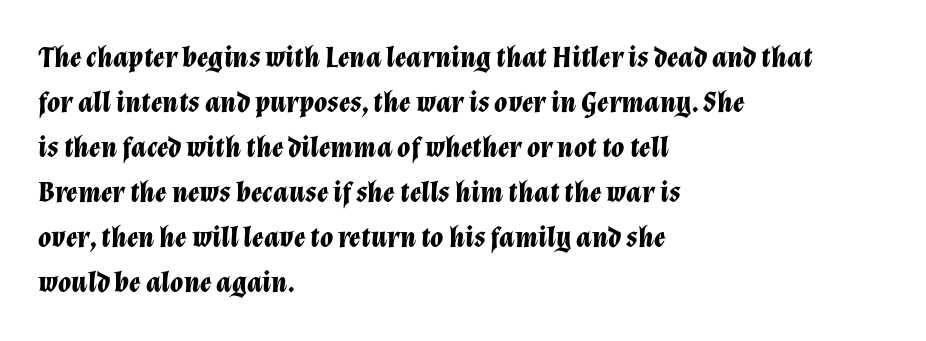
Q: Is the text bold? A: Yes.
Q: Is the text italic (slanted)? A: Yes, it leans right by about 12 degrees.
Q: Is the text underlined? A: No.
Q: How is the paragraph aligned? A: Left-aligned.
Q: Is the spacing between letters normal or unusually wide? A: Normal.
Q: Is the spacing between lines tight, normal or loose? A: Normal.
Q: Width (condensed, normal, or wide)? A: Normal.
Q: Stroke contrast? A: Low.
Q: x-height? A: Medium.
Q: Monospaced? A: No.
